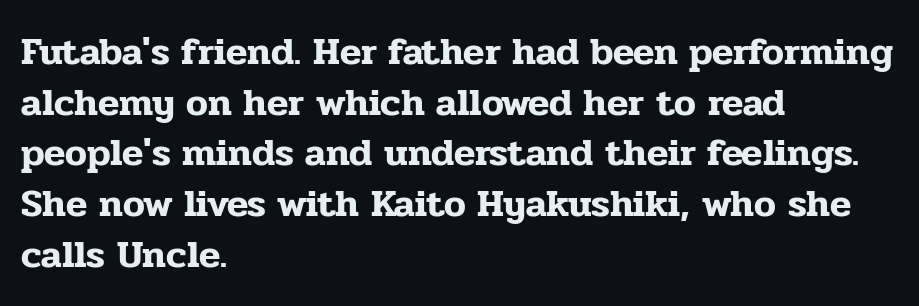
The image shows 39 px serif type, upright; set left-aligned, normal line spacing (1.3x), normal letter spacing, not underlined; low stroke contrast and a medium x-height.
